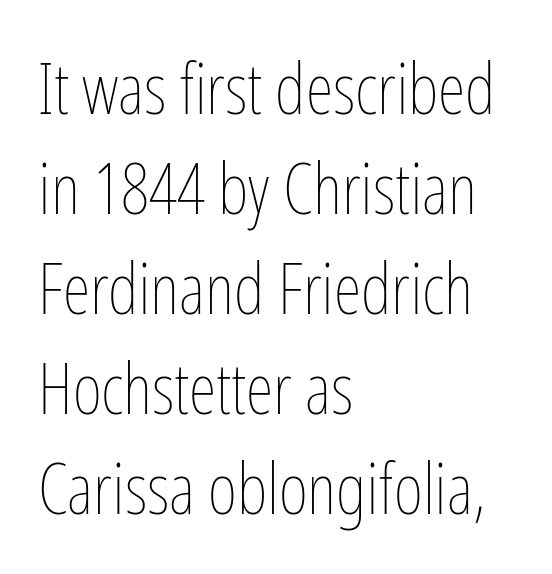
{"italic": "no", "bold": "no", "weight": "thin", "width": "condensed", "stroke_contrast": "low", "x_height": "medium", "monospaced": "no", "underline": "no", "align": "left", "line_spacing": "normal", "line_spacing_ratio": 1.41, "letter_spacing": "normal", "letter_spacing_em": 0.0, "glyph_px": 71}
